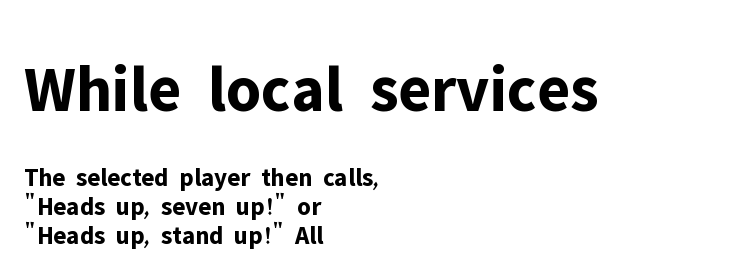
The image shows 66 px bold sans-serif type, upright; set left-aligned, tight line spacing (1.12x), normal letter spacing, not underlined; the first (top) block is 2.54x larger; low stroke contrast and a medium x-height.
